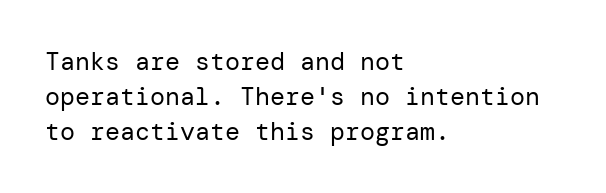
Q: Is the text bold? A: No.
Q: Is the text italic (slanted)? A: No, it is upright.
Q: Is the text underlined? A: No.
Q: How is the paragraph aligned? A: Left-aligned.
Q: Is the spacing between letters normal or unusually wide? A: Normal.
Q: Is the spacing between lines tight, normal or loose? A: Normal.
